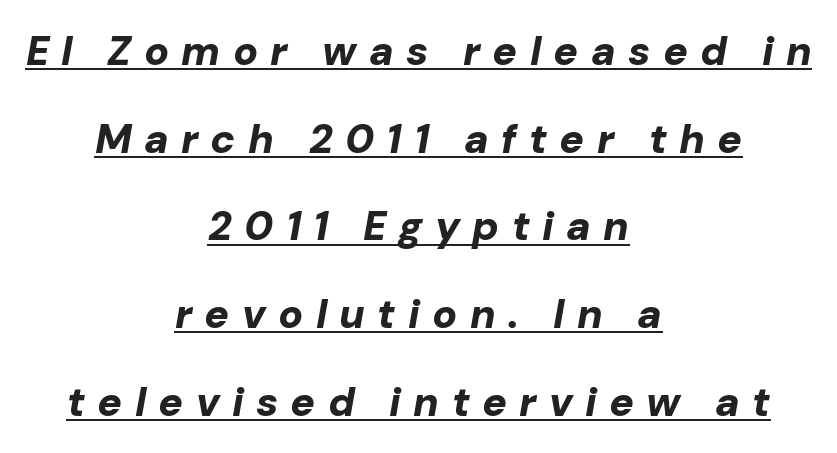
{"italic": "yes", "lean": "right", "slant_degrees": 10, "bold": "yes", "weight": "bold", "width": "normal", "stroke_contrast": "low", "x_height": "medium", "monospaced": "no", "underline": "yes", "align": "center", "line_spacing": "loose", "line_spacing_ratio": 2.14, "letter_spacing": "wide", "letter_spacing_em": 0.3, "glyph_px": 41}
